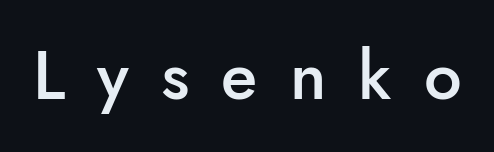
{"serif": "no", "italic": "no", "bold": "semi", "weight": "semibold", "width": "normal", "stroke_contrast": "low", "x_height": "small", "monospaced": "no", "underline": "no", "letter_spacing": "wide", "letter_spacing_em": 0.48, "glyph_px": 67}
